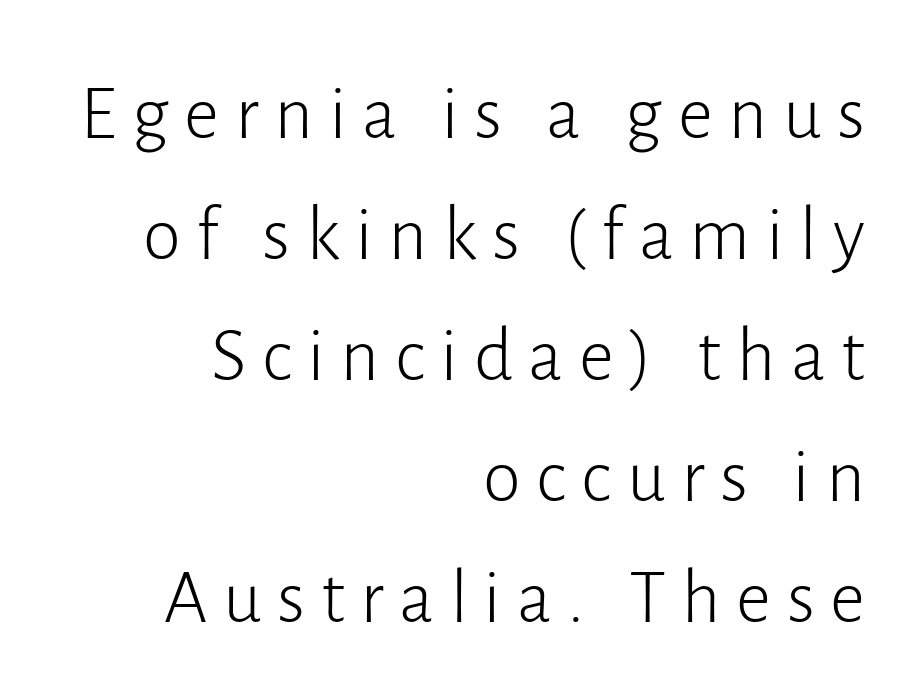
The image shows 77 px light sans-serif type, upright; set right-aligned, normal line spacing (1.57x), unusually wide letter spacing (+0.2 em), not underlined; low stroke contrast and a medium x-height.
